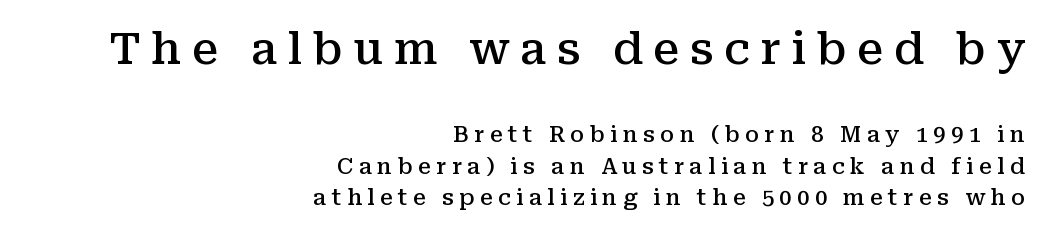
{"serif": "yes", "italic": "no", "bold": "semi", "weight": "semibold", "width": "normal", "stroke_contrast": "medium", "x_height": "medium", "monospaced": "no", "underline": "no", "align": "right", "line_spacing": "normal", "line_spacing_ratio": 1.43, "letter_spacing": "wide", "letter_spacing_em": 0.24, "larger_block": "first", "size_ratio": 2.0, "glyph_px": 44}
